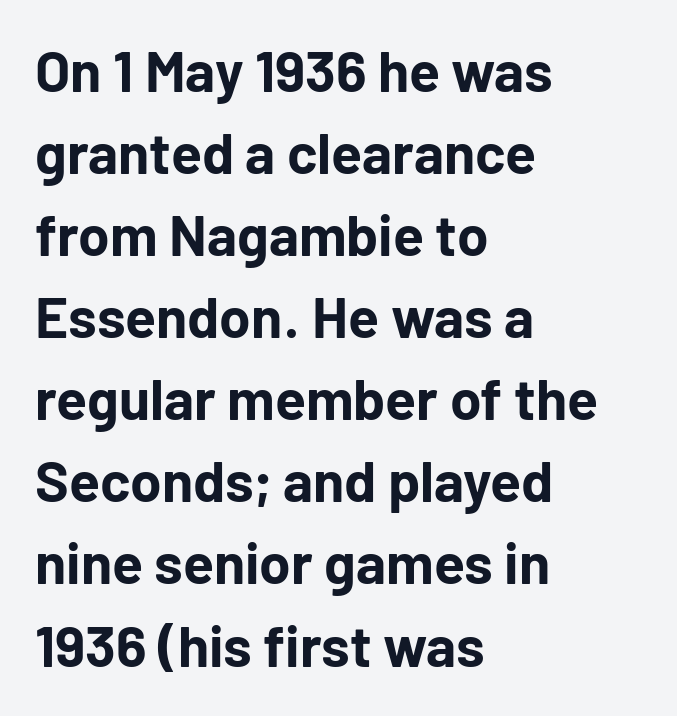
The image shows 57 px bold sans-serif type, upright; set left-aligned, normal line spacing (1.44x), normal letter spacing, not underlined; low stroke contrast and a medium x-height.
